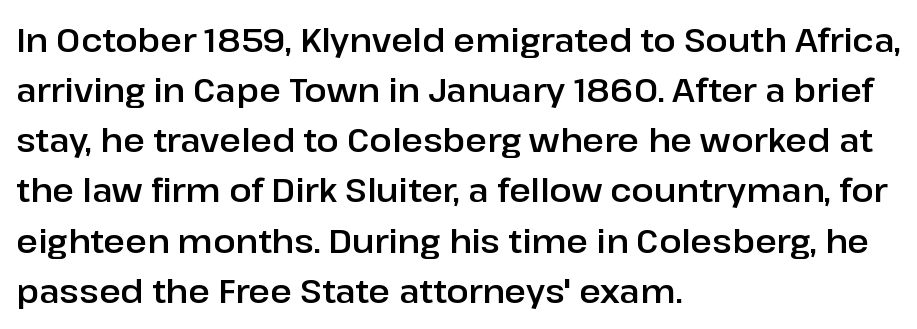
Q: Is the text italic (slanted)? A: No, it is upright.
Q: Is the typeface a serif or a sans-serif typeface? A: Sans-serif.
Q: Is the text underlined? A: No.
Q: How is the paragraph aligned? A: Left-aligned.
Q: Is the spacing between letters normal or unusually wide? A: Normal.
Q: Is the spacing between lines tight, normal or loose? A: Normal.
Q: Width (condensed, normal, or wide)? A: Normal.
Q: Stroke contrast? A: Low.
Q: x-height? A: Medium.
Q: Monospaced? A: No.
